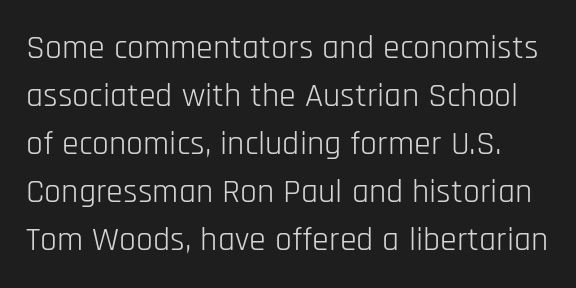
The image shows 34 px light, condensed sans-serif type, upright; set normal line spacing (1.41x), normal letter spacing, not underlined; low stroke contrast and a large x-height.
